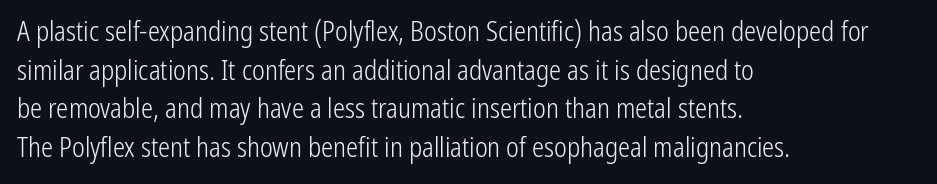
Stroke thickness stays within the range of a standard reading face or lighter. Notice how descenders clear the ascenders below comfortably — that's standard leading. There is no visible air inserted between adjacent glyphs. Casual observation: everything's shoved over to the left. The specimen omits any rule beneath the text block's lines. The letters stand straight up with perfectly vertical stems.
